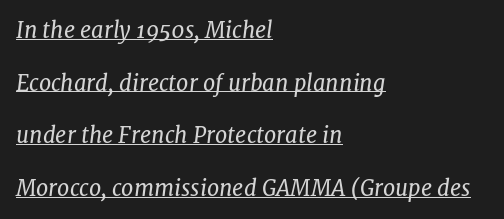
The image shows 22 px text type, italic (leaning right); set left-aligned, loose line spacing (2.39x), normal letter spacing, underlined.
